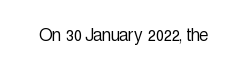
The image shows 21 px text type, upright; set normal letter spacing, not underlined.
